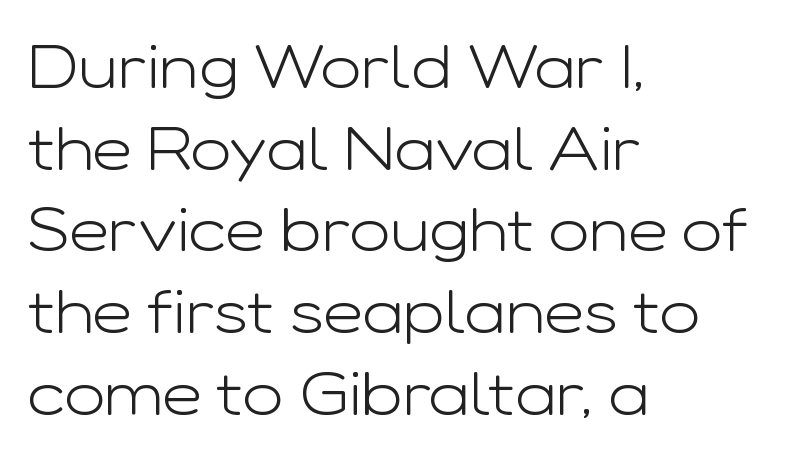
Nothing heavy about these letters — not bold at all. No word sits above an underline. If you drew a line through each stem, it would be perfectly vertical. The ragged edge is on the right, which tells us the setting is flush left.
